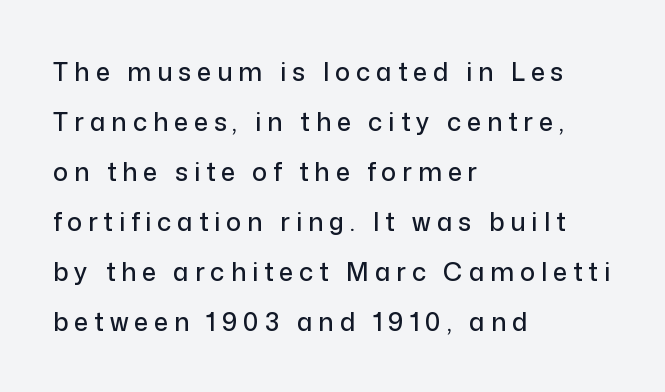
The image shows 25 px text type, upright; set left-aligned, loose line spacing (2.0x), unusually wide letter spacing (+0.24 em), not underlined.
